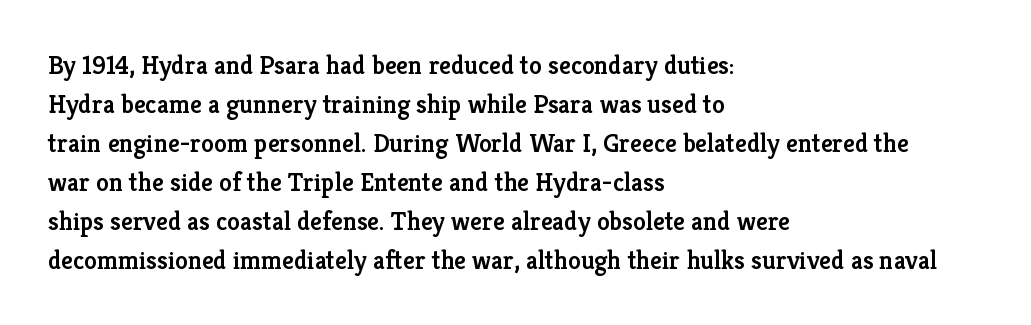
{"italic": "no", "bold": "semi", "underline": "no", "align": "left", "line_spacing": "normal", "line_spacing_ratio": 1.5, "letter_spacing": "normal", "letter_spacing_em": 0.0, "glyph_px": 26}
